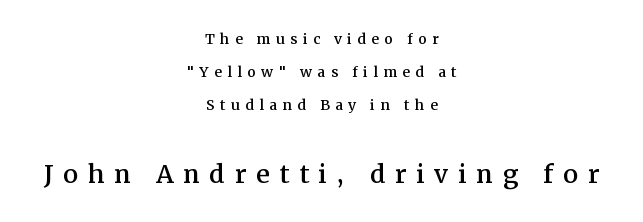
{"serif": "yes", "italic": "no", "width": "normal", "stroke_contrast": "medium", "x_height": "medium", "monospaced": "no", "underline": "no", "align": "center", "line_spacing_ratio": 1.73, "letter_spacing": "wide", "letter_spacing_em": 0.28, "larger_block": "second", "size_ratio": 1.79, "glyph_px": 34}
